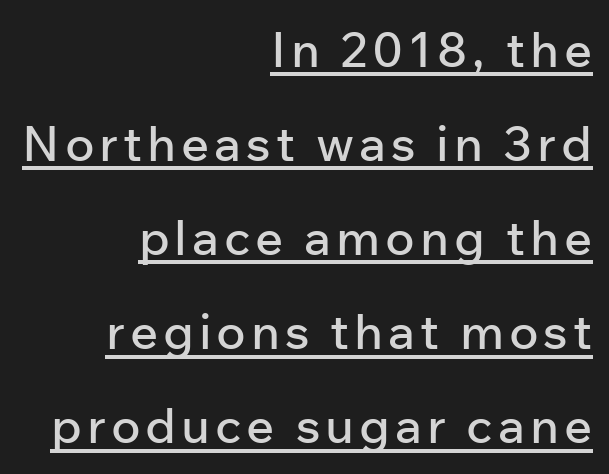
{"serif": "no", "italic": "no", "width": "normal", "stroke_contrast": "low", "x_height": "medium", "monospaced": "no", "underline": "yes", "align": "right", "line_spacing": "loose", "line_spacing_ratio": 1.92, "glyph_px": 49}
